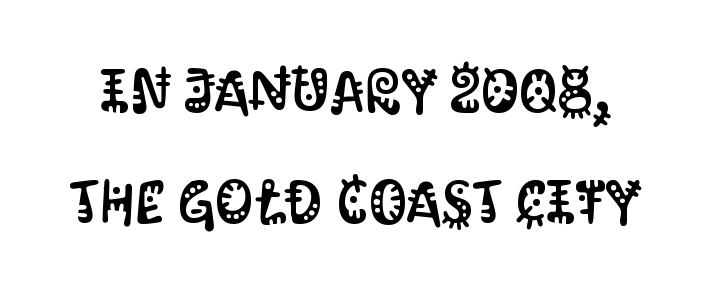
Q: Is the text italic (slanted)? A: No, it is upright.
Q: Is the typeface a serif or a sans-serif typeface? A: Sans-serif.
Q: Is the text underlined? A: No.
Q: Is the spacing between letters normal or unusually wide? A: Normal.
Q: Width (condensed, normal, or wide)? A: Condensed.
Q: Stroke contrast? A: Medium.
Q: x-height? A: Large.
Q: Monospaced? A: No.
